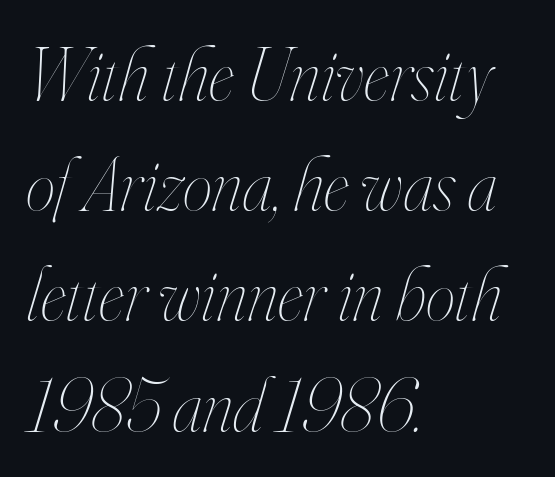
The rendering uses natural spacing where letterforms have individual widths. Which margin do the lines hug? The left one — the right edge is uneven. Plain, unruled lines of type. Line spacing here is normal. The cut favours lightness, reaching ordinary text weight at its darkest.
